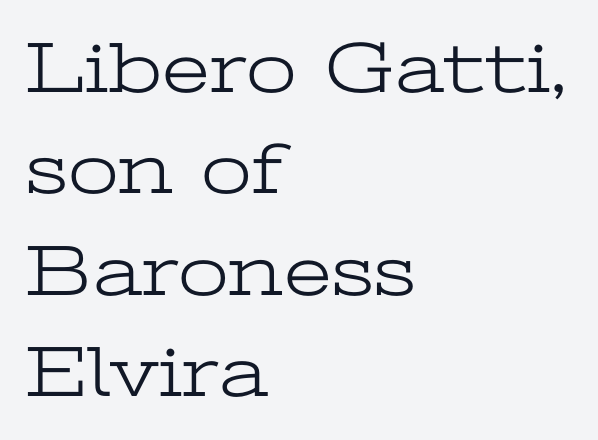
{"serif": "yes", "italic": "no", "bold": "no", "weight": "light", "width": "wide", "stroke_contrast": "low", "x_height": "medium", "monospaced": "no", "underline": "no", "align": "left", "line_spacing": "normal", "line_spacing_ratio": 1.39, "letter_spacing": "normal", "letter_spacing_em": 0.0, "glyph_px": 73}
